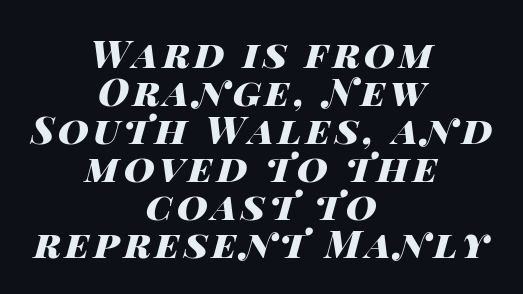
The image shows 38 px heavy, wide type, italic (leaning right); set centered, tight line spacing (1.0x), not underlined; high stroke contrast and a large x-height.
